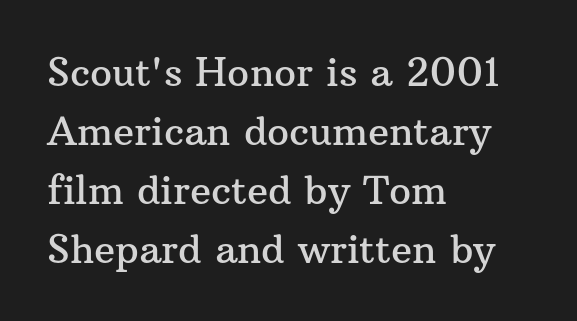
{"serif": "yes", "italic": "no", "width": "normal", "stroke_contrast": "medium", "x_height": "medium", "monospaced": "no", "underline": "no", "align": "left", "line_spacing": "normal", "line_spacing_ratio": 1.51, "letter_spacing": "normal", "letter_spacing_em": 0.0, "glyph_px": 39}
